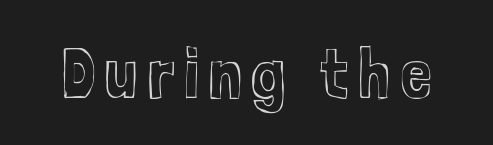
The image shows 72 px condensed type, upright; set not underlined; a medium x-height.
